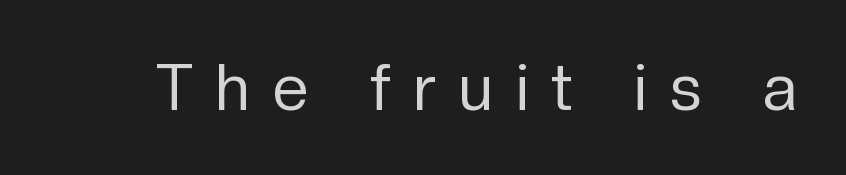
{"serif": "no", "italic": "no", "bold": "no", "weight": "regular", "width": "normal", "stroke_contrast": "low", "x_height": "medium", "monospaced": "no", "underline": "no", "letter_spacing": "wide", "letter_spacing_em": 0.36, "glyph_px": 64}
